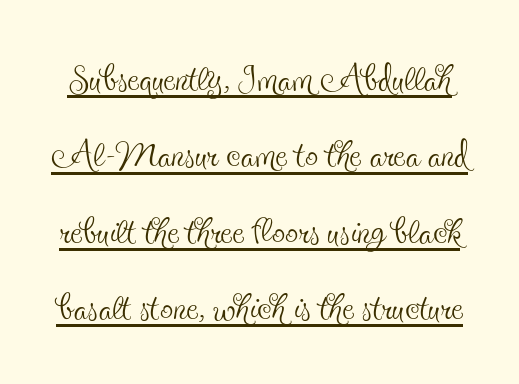
Q: Is the text bold? A: No.
Q: Is the typeface a serif or a sans-serif typeface? A: Serif.
Q: Is the text underlined? A: Yes.
Q: Is the spacing between letters normal or unusually wide? A: Normal.
Q: Is the spacing between lines tight, normal or loose? A: Normal.
Q: Width (condensed, normal, or wide)? A: Condensed.
Q: x-height? A: Small.
Q: Monospaced? A: No.
